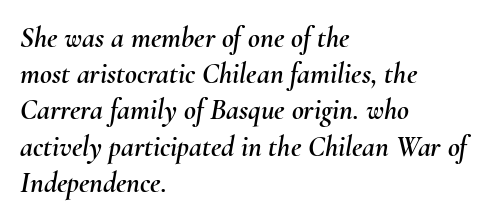
Q: Is the text italic (slanted)? A: Yes, it leans right by about 10 degrees.
Q: Is the text underlined? A: No.
Q: How is the paragraph aligned? A: Left-aligned.
Q: Is the spacing between letters normal or unusually wide? A: Normal.
Q: Is the spacing between lines tight, normal or loose? A: Normal.
Q: Width (condensed, normal, or wide)? A: Normal.
Q: Stroke contrast? A: Medium.
Q: x-height? A: Small.
Q: Monospaced? A: No.
